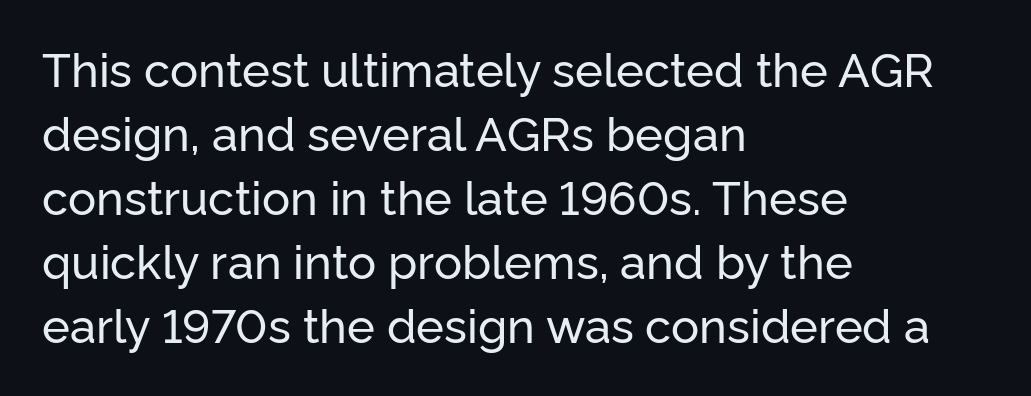
{"serif": "no", "italic": "no", "width": "normal", "stroke_contrast": "low", "x_height": "medium", "monospaced": "no", "underline": "no", "align": "left", "line_spacing": "normal", "line_spacing_ratio": 1.36, "letter_spacing": "normal", "letter_spacing_em": 0.0, "glyph_px": 47}
